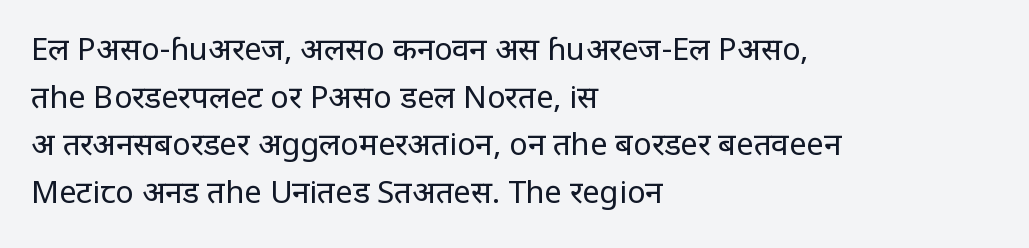
Q: Is the text bold? A: No.
Q: Is the text italic (slanted)? A: No, it is upright.
Q: Is the typeface a serif or a sans-serif typeface? A: Sans-serif.
Q: Is the text underlined? A: No.
Q: How is the paragraph aligned? A: Left-aligned.
Q: Is the spacing between letters normal or unusually wide? A: Normal.
Q: Is the spacing between lines tight, normal or loose? A: Normal.
Q: Width (condensed, normal, or wide)? A: Condensed.
Q: Stroke contrast? A: Low.
Q: x-height? A: Large.
Q: Monospaced? A: No.
